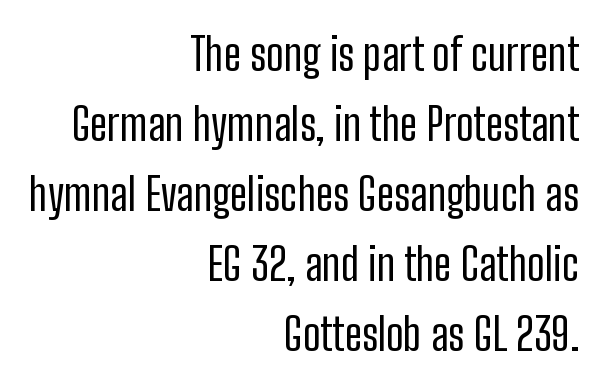
The image shows 44 px regular-weight, condensed sans-serif type, upright; set right-aligned, normal line spacing (1.59x), normal letter spacing, not underlined; low stroke contrast and a medium x-height.
